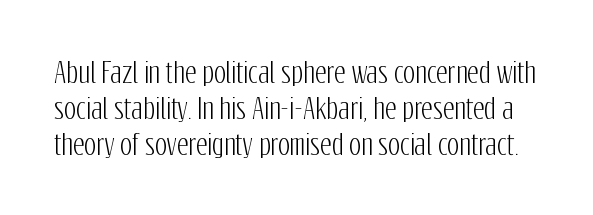
The passage shown is typed in a proportional face where columns would drift. The font family rendered here belongs to the sans-serif group. This rendering features lettering with no underline. The tracking reads as untouched default to a designer's eye.
